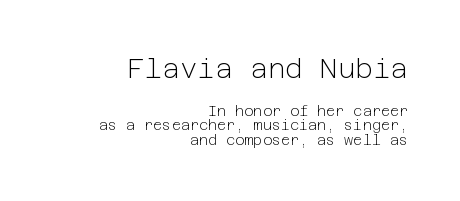
Q: Is the text bold? A: No.
Q: Is the text italic (slanted)? A: No, it is upright.
Q: Is the text underlined? A: No.
Q: How is the paragraph aligned? A: Right-aligned.
Q: Is the spacing between letters normal or unusually wide? A: Normal.
Q: Is the spacing between lines tight, normal or loose? A: Tight.
Q: Which block of text is set in a larger size, the first (top) or the second (bottom)? A: The first (top) one.
